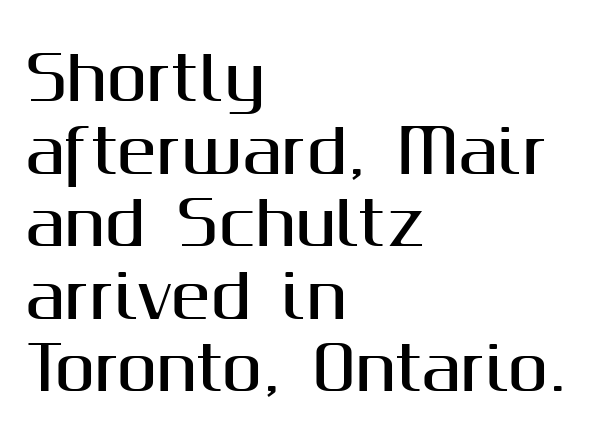
Q: Is the text italic (slanted)? A: No, it is upright.
Q: Is the typeface a serif or a sans-serif typeface? A: Sans-serif.
Q: Is the text underlined? A: No.
Q: How is the paragraph aligned? A: Left-aligned.
Q: Is the spacing between letters normal or unusually wide? A: Normal.
Q: Width (condensed, normal, or wide)? A: Normal.
Q: Stroke contrast? A: Medium.
Q: x-height? A: Medium.
Q: Monospaced? A: No.
